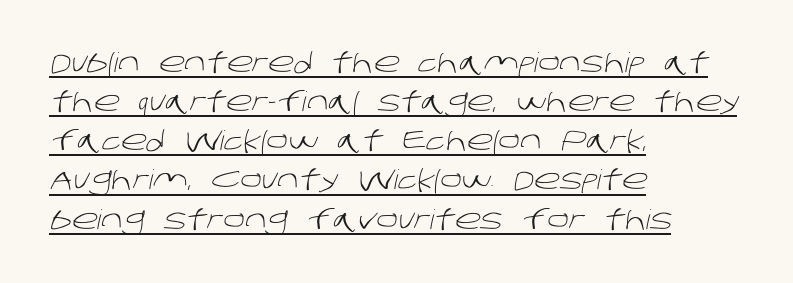
Q: Is the text bold? A: No.
Q: Is the text underlined? A: Yes.
Q: How is the paragraph aligned? A: Left-aligned.
Q: Is the spacing between letters normal or unusually wide? A: Normal.
Q: Is the spacing between lines tight, normal or loose? A: Normal.
